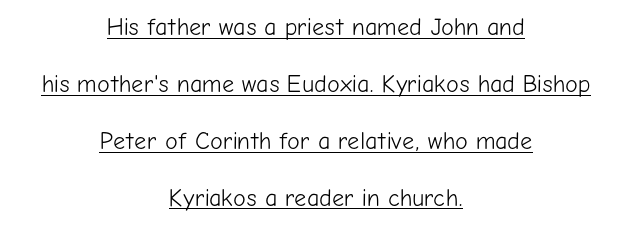
You can see a thin bar hugging the bottom of the glyphs. The lines are spread far apart with generous leading. The lettering stays uniformly vertical, giving the passage a roman look. Short note: letters normally spaced. Stem width sits at or under what a default text font uses. The typesetter chose a symmetrical, centered arrangement here.
